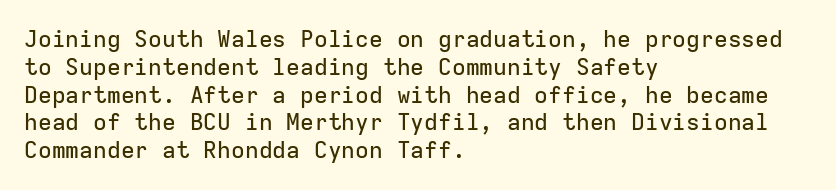
{"italic": "no", "underline": "no", "align": "left", "line_spacing_ratio": 1.21, "letter_spacing": "normal", "letter_spacing_em": 0.0, "glyph_px": 23}
